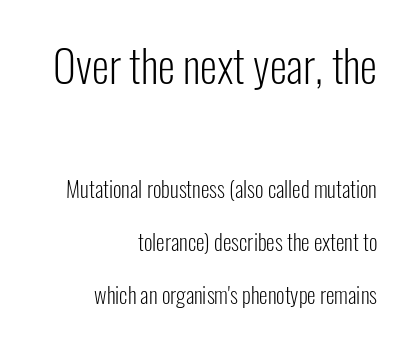
The image shows 44 px light, condensed sans-serif type, upright; set right-aligned, loose line spacing (2.39x), normal letter spacing, not underlined; the first (top) block is 2.0x larger; low stroke contrast and a medium x-height.
